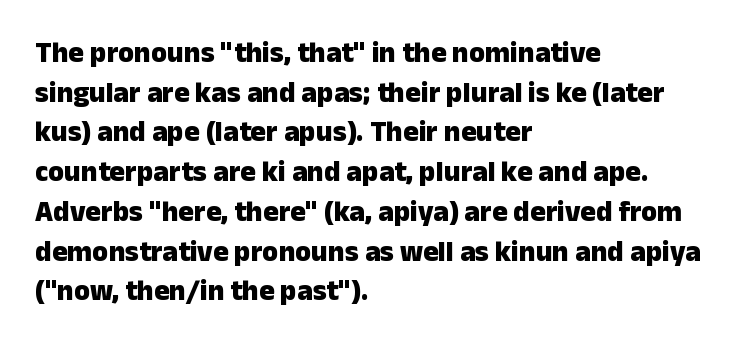
Quick note: not italic, upright. Between one letter and the next there's only the usual sliver of space. The zone under the glyphs is completely vacant. Students, this is bold: see how much ink each stroke carries. This sample has the flowing, uneven cadence of proportional lettering. Whoever set this chose a conventional vertical rhythm.
